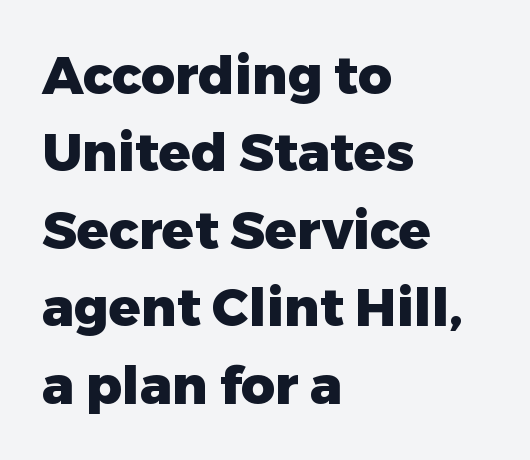
{"serif": "no", "italic": "no", "bold": "yes", "weight": "heavy", "width": "normal", "stroke_contrast": "low", "x_height": "medium", "monospaced": "no", "underline": "no", "align": "left", "line_spacing": "normal", "line_spacing_ratio": 1.46, "letter_spacing": "normal", "letter_spacing_em": 0.0, "glyph_px": 53}
